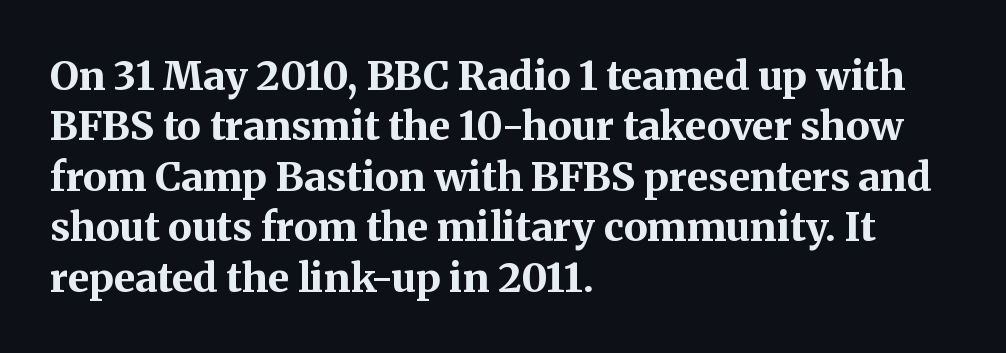
{"serif": "yes", "italic": "no", "bold": "yes", "weight": "bold", "width": "normal", "stroke_contrast": "medium", "x_height": "medium", "monospaced": "no", "underline": "no", "align": "left", "line_spacing": "normal", "line_spacing_ratio": 1.26, "letter_spacing": "normal", "letter_spacing_em": 0.0, "glyph_px": 40}
